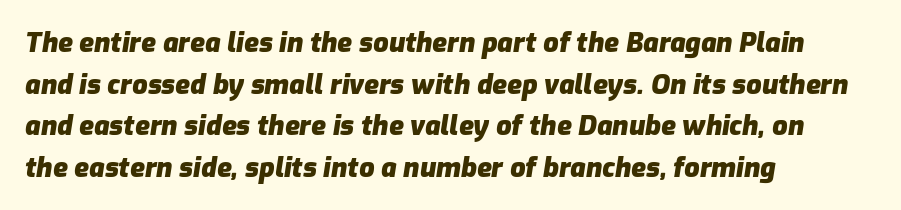
The image shows 27 px bold type, italic (leaning right); set left-aligned, normal line spacing (1.54x), normal letter spacing, not underlined.
